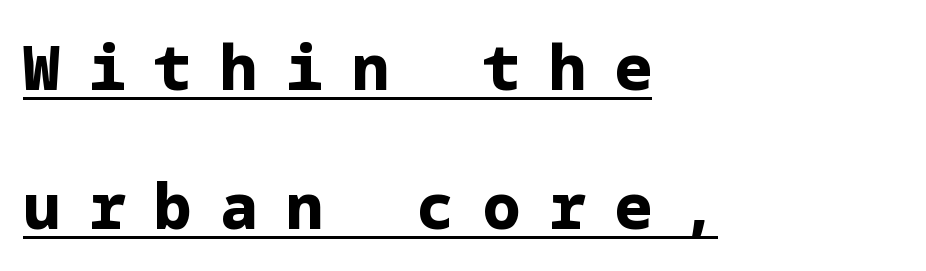
The typeface chosen for these lines omits serifs. Students, observe: this is what heavily led, spacious text looks like. The lines in this sample share a left origin and differ only in where they stop. Substantial extra tracking has been applied to these lines. The lettering stays uniformly vertical, giving the passage a roman look. Honestly, the underline is the first thing you notice here.
